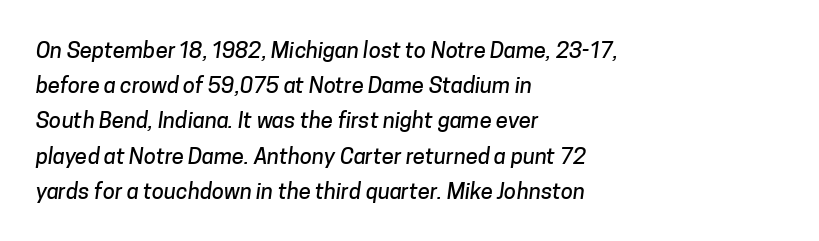
The image shows 22 px text type; set left-aligned, normal line spacing (1.6x), normal letter spacing, not underlined.
